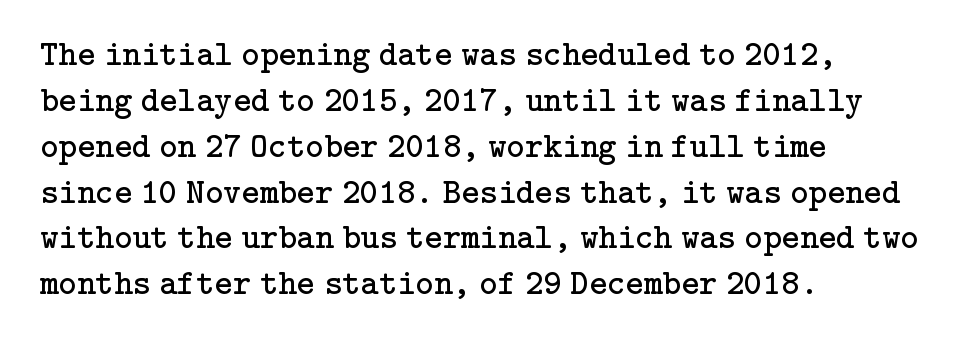
The compositor pushed each line to the left boundary. You can tell from the footed stems that serif type was used. Honestly, there is no underline to notice here at all. The lettering holds an erect, upright posture throughout. Each stroke keeps to a modest, everyday thickness or less. Students, observe: this is what conventionally led text looks like.
